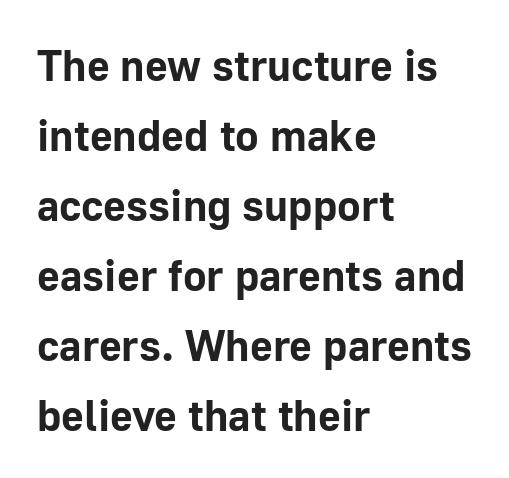
{"serif": "no", "italic": "no", "bold": "yes", "weight": "bold", "width": "normal", "stroke_contrast": "low", "x_height": "medium", "monospaced": "no", "underline": "no", "align": "left", "line_spacing": "normal", "line_spacing_ratio": 1.59, "letter_spacing": "normal", "letter_spacing_em": 0.0, "glyph_px": 44}
